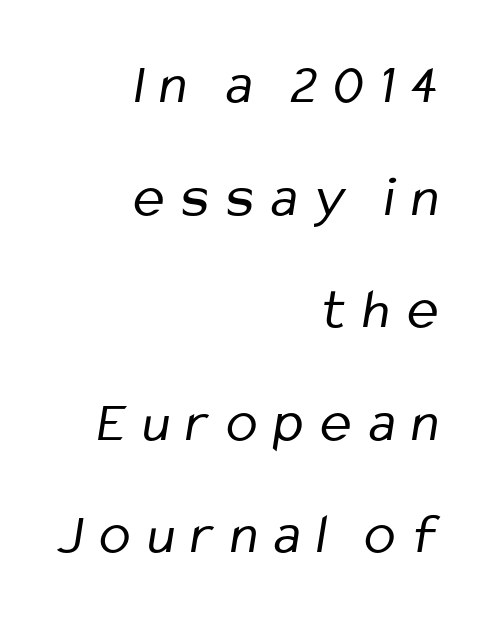
{"serif": "no", "bold": "no", "weight": "regular", "width": "condensed", "stroke_contrast": "low", "x_height": "medium", "monospaced": "no", "underline": "no", "align": "right", "line_spacing": "loose", "line_spacing_ratio": 1.94, "letter_spacing": "wide", "letter_spacing_em": 0.29, "glyph_px": 58}
